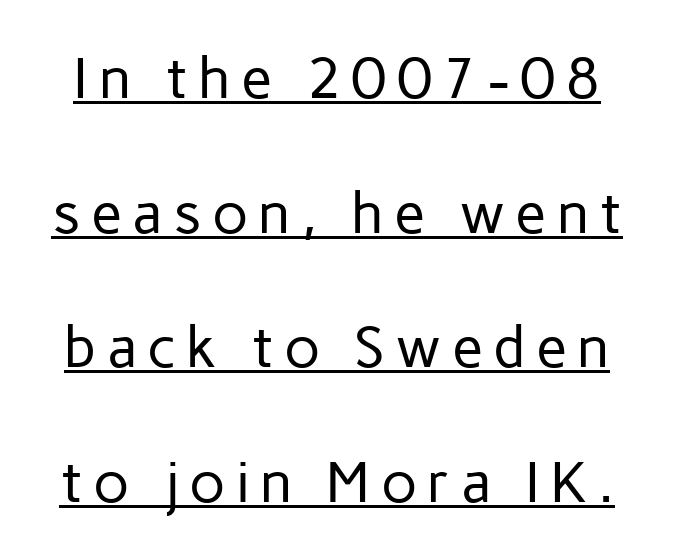
{"serif": "no", "italic": "no", "bold": "no", "weight": "regular", "width": "normal", "stroke_contrast": "low", "x_height": "medium", "monospaced": "no", "underline": "yes", "line_spacing": "loose", "line_spacing_ratio": 2.36, "glyph_px": 57}
